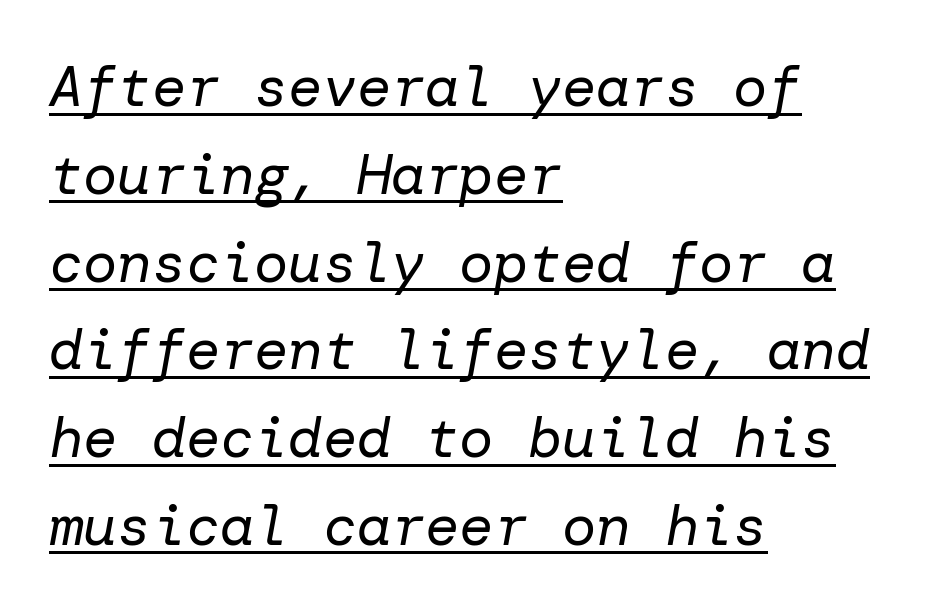
Q: Is the text bold? A: No.
Q: Is the text italic (slanted)? A: Yes, it leans right by about 10 degrees.
Q: Is the text underlined? A: Yes.
Q: How is the paragraph aligned? A: Left-aligned.
Q: Is the spacing between letters normal or unusually wide? A: Normal.
Q: Is the spacing between lines tight, normal or loose? A: Normal.
Q: Width (condensed, normal, or wide)? A: Normal.
Q: Stroke contrast? A: Low.
Q: x-height? A: Medium.
